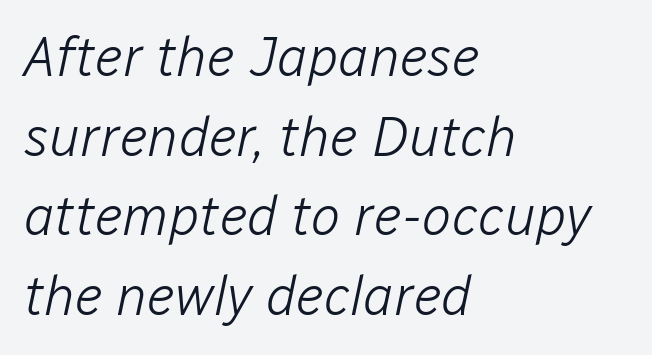
Interline gaps are of average width in this sample. The zone under the glyphs is completely vacant. The paragraph shown leans on its left margin. This sample has the flowing, uneven cadence of proportional lettering. The specimen reads as italic at a glance.
